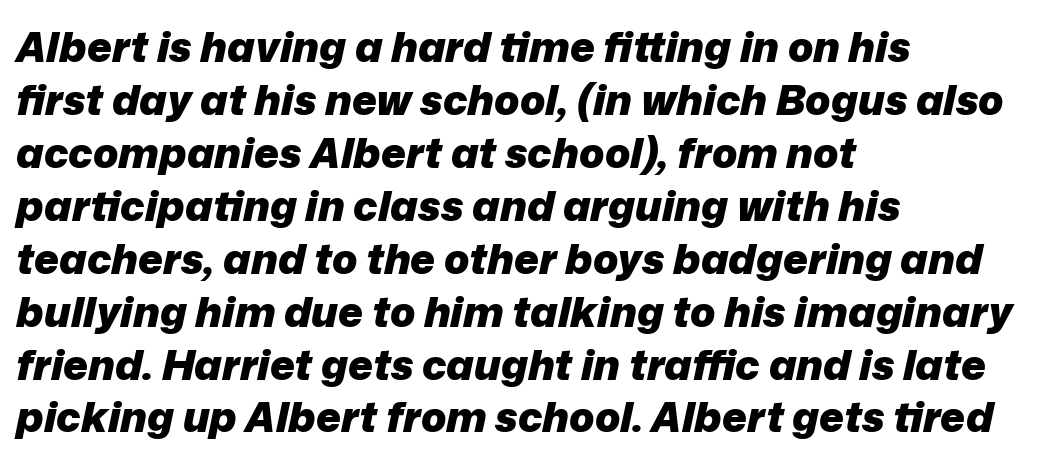
The image shows 42 px heavy type, italic (leaning right); set left-aligned, normal line spacing (1.26x), normal letter spacing, not underlined; low stroke contrast and a medium x-height.
